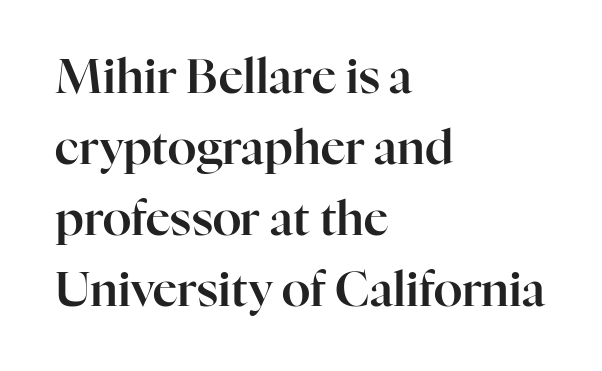
Q: Is the text italic (slanted)? A: No, it is upright.
Q: Is the typeface a serif or a sans-serif typeface? A: Serif.
Q: Is the text underlined? A: No.
Q: How is the paragraph aligned? A: Left-aligned.
Q: Is the spacing between letters normal or unusually wide? A: Normal.
Q: Is the spacing between lines tight, normal or loose? A: Normal.
Q: Width (condensed, normal, or wide)? A: Normal.
Q: Stroke contrast? A: High.
Q: x-height? A: Medium.
Q: Monospaced? A: No.
